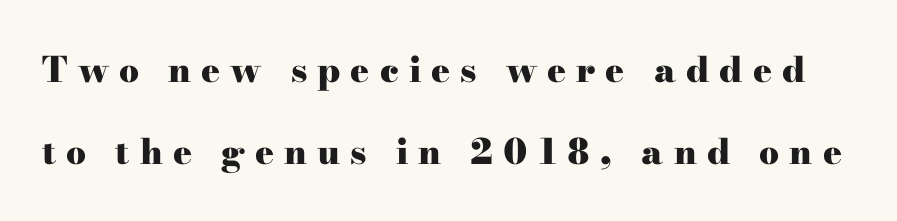
Italic? Not at all — the glyphs are vertical. Check under the words: just untouched page. The characters display serif detailing at their extremities. Character widths vary here, with narrow letters taking less room than wide ones. The passage shown is emphatically bold.
